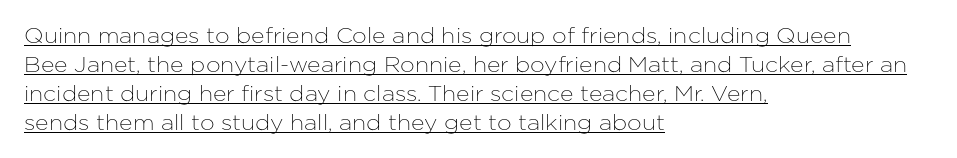
Q: Is the text italic (slanted)? A: No, it is upright.
Q: Is the text underlined? A: Yes.
Q: How is the paragraph aligned? A: Left-aligned.
Q: Is the spacing between letters normal or unusually wide? A: Normal.
Q: Is the spacing between lines tight, normal or loose? A: Normal.
